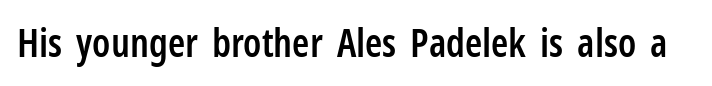
Q: Is the text bold? A: Semi-bold.
Q: Is the text italic (slanted)? A: No, it is upright.
Q: Is the typeface a serif or a sans-serif typeface? A: Sans-serif.
Q: Is the text underlined? A: No.
Q: Is the spacing between letters normal or unusually wide? A: Normal.
Q: Width (condensed, normal, or wide)? A: Condensed.
Q: Stroke contrast? A: Low.
Q: x-height? A: Medium.
Q: Monospaced? A: No.
